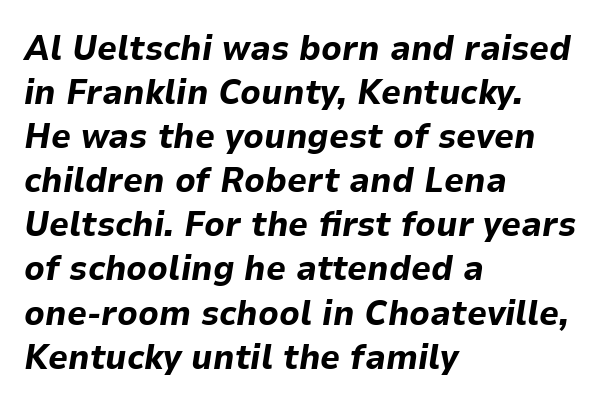
Q: Is the text bold? A: Yes.
Q: Is the text italic (slanted)? A: Yes, it leans right by about 9 degrees.
Q: Is the text underlined? A: No.
Q: How is the paragraph aligned? A: Left-aligned.
Q: Is the spacing between letters normal or unusually wide? A: Normal.
Q: Is the spacing between lines tight, normal or loose? A: Normal.
Q: Width (condensed, normal, or wide)? A: Normal.
Q: Stroke contrast? A: Low.
Q: x-height? A: Medium.
Q: Monospaced? A: No.
